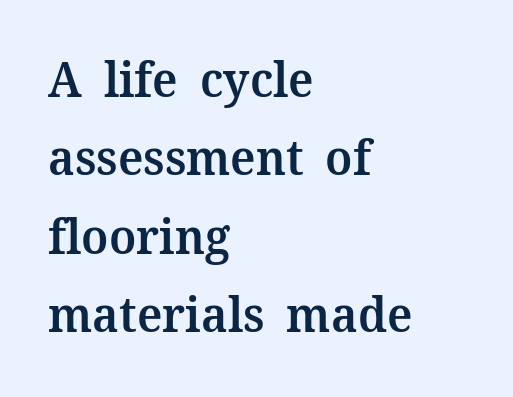
Q: Is the text bold? A: Semi-bold.
Q: Is the text italic (slanted)? A: No, it is upright.
Q: Is the typeface a serif or a sans-serif typeface? A: Serif.
Q: Is the text underlined? A: No.
Q: How is the paragraph aligned? A: Left-aligned.
Q: Is the spacing between letters normal or unusually wide? A: Normal.
Q: Is the spacing between lines tight, normal or loose? A: Normal.
Q: Width (condensed, normal, or wide)? A: Normal.
Q: Stroke contrast? A: Medium.
Q: x-height? A: Medium.
Q: Monospaced? A: No.
